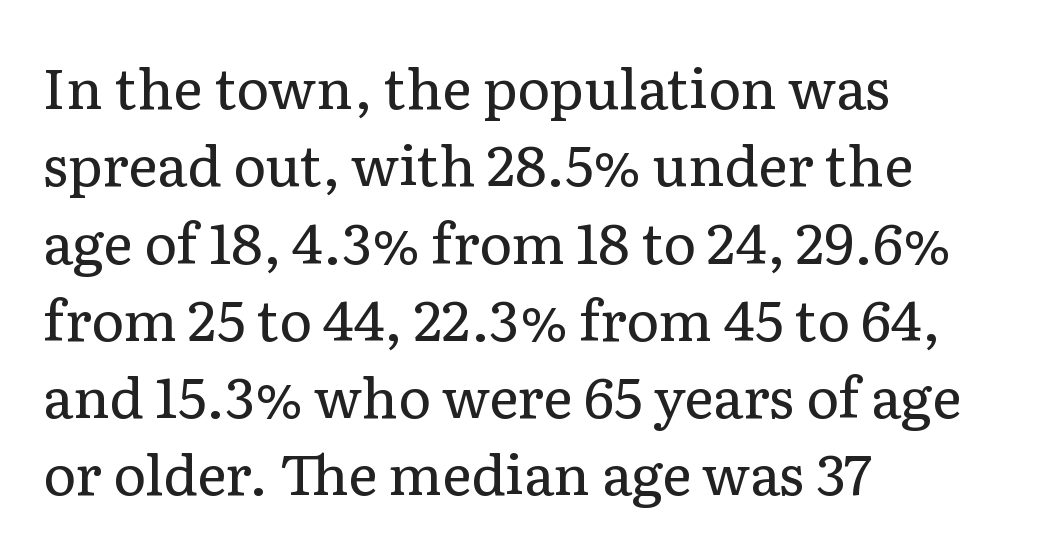
{"serif": "yes", "italic": "no", "bold": "no", "weight": "regular", "width": "normal", "stroke_contrast": "low", "x_height": "medium", "monospaced": "no", "underline": "no", "align": "left", "line_spacing": "normal", "line_spacing_ratio": 1.38, "letter_spacing": "normal", "letter_spacing_em": 0.0, "glyph_px": 56}
